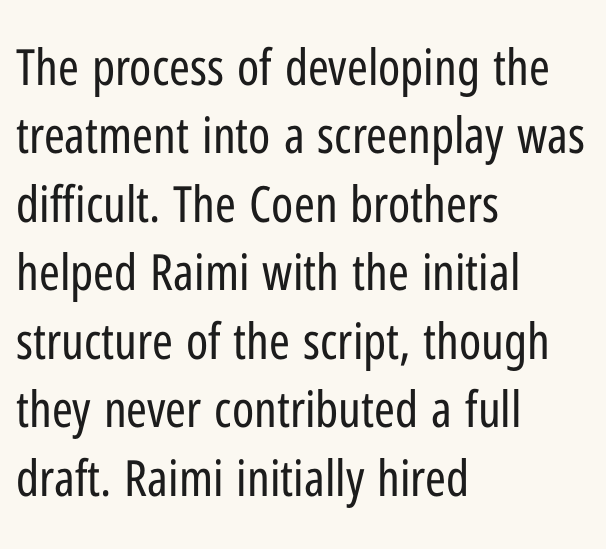
{"serif": "no", "italic": "no", "bold": "no", "weight": "regular", "width": "condensed", "stroke_contrast": "low", "x_height": "medium", "monospaced": "no", "underline": "no", "align": "left", "line_spacing": "normal", "line_spacing_ratio": 1.37, "letter_spacing": "normal", "letter_spacing_em": 0.0, "glyph_px": 50}
